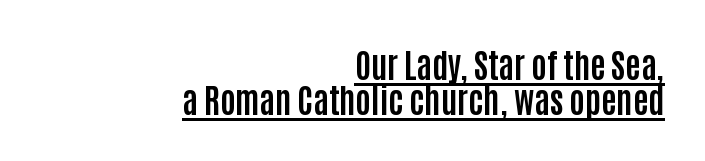
Q: Is the text bold? A: Yes.
Q: Is the text italic (slanted)? A: No, it is upright.
Q: Is the typeface a serif or a sans-serif typeface? A: Sans-serif.
Q: Is the text underlined? A: Yes.
Q: How is the paragraph aligned? A: Right-aligned.
Q: Is the spacing between letters normal or unusually wide? A: Normal.
Q: Is the spacing between lines tight, normal or loose? A: Tight.
Q: Width (condensed, normal, or wide)? A: Condensed.
Q: Stroke contrast? A: Low.
Q: x-height? A: Large.
Q: Monospaced? A: No.
